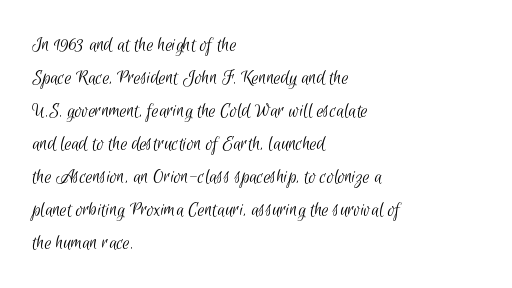
Spacing between characters is what you'd get straight out of the box. The letters look calm and open, with moderate or lighter stems. A bare baseline throughout the passage. The block of text has a typical density, with ordinary space between rows.
